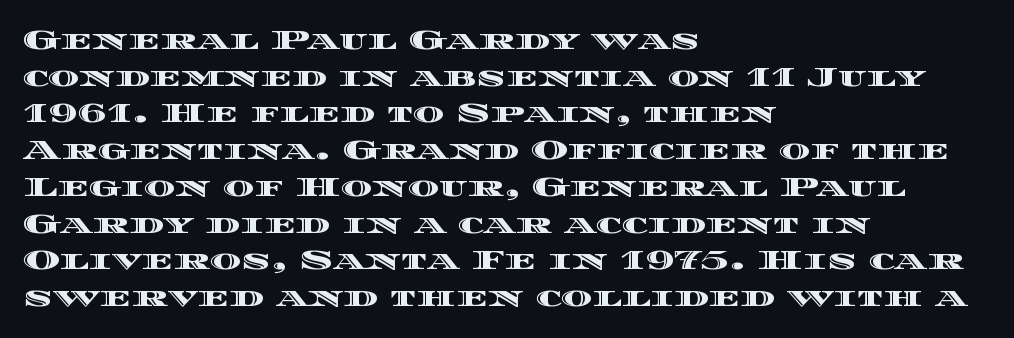
Alignment: flush left. The lettering stays uniformly vertical, giving the passage a roman look. The block of text has a typical density, with ordinary space between rows. Beneath every word, the page is bare. Compared with typical body copy, the letter spacing here is the same.
